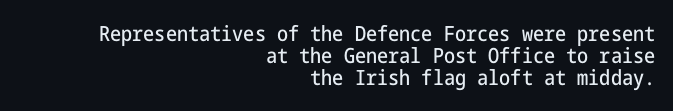
{"italic": "no", "underline": "no", "align": "right", "line_spacing": "tight", "line_spacing_ratio": 1.05, "letter_spacing": "normal", "letter_spacing_em": 0.0, "glyph_px": 21}
